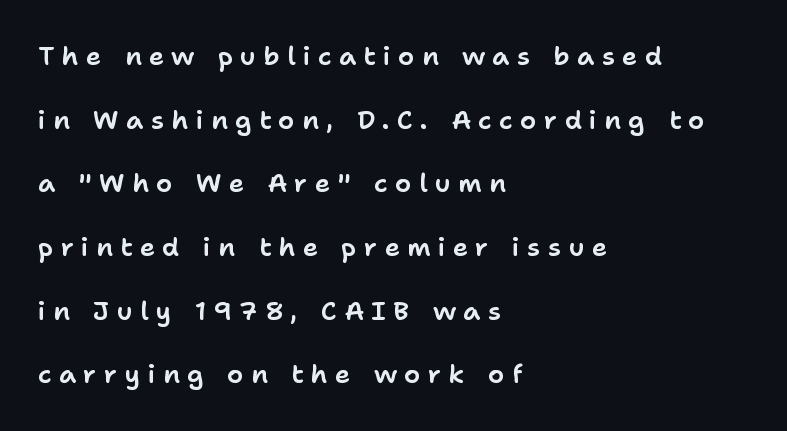
{"italic": "no", "underline": "no", "align": "left", "line_spacing": "loose", "line_spacing_ratio": 2.45, "letter_spacing": "wide", "letter_spacing_em": 0.28, "glyph_px": 26}
